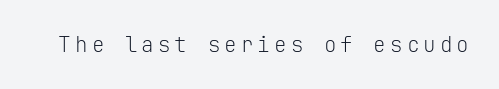
{"italic": "no", "bold": "no", "underline": "no", "glyph_px": 21}
